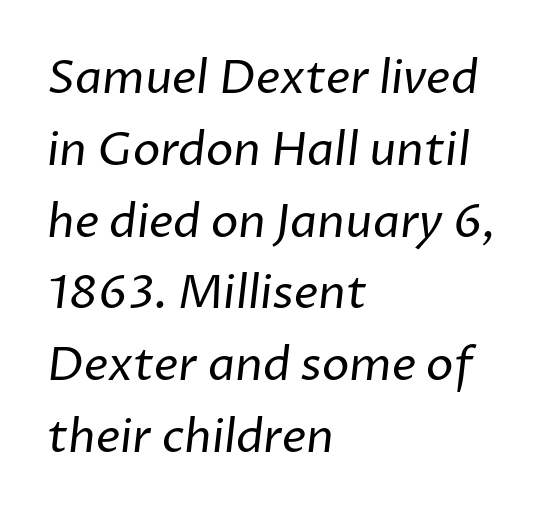
{"serif": "no", "bold": "no", "weight": "regular", "width": "normal", "stroke_contrast": "low", "x_height": "medium", "monospaced": "no", "underline": "no", "align": "left", "line_spacing": "normal", "line_spacing_ratio": 1.56, "letter_spacing": "normal", "letter_spacing_em": 0.0, "glyph_px": 46}
